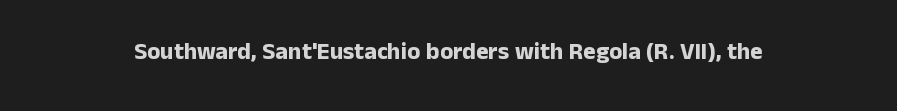
What stands out about the letter spacing? Nothing — it is the standard amount. Upright lettering throughout. Bold? Absolutely — the strokes are thick and heavy. The glyphs are unaccompanied by any horizontal stroke below them.
